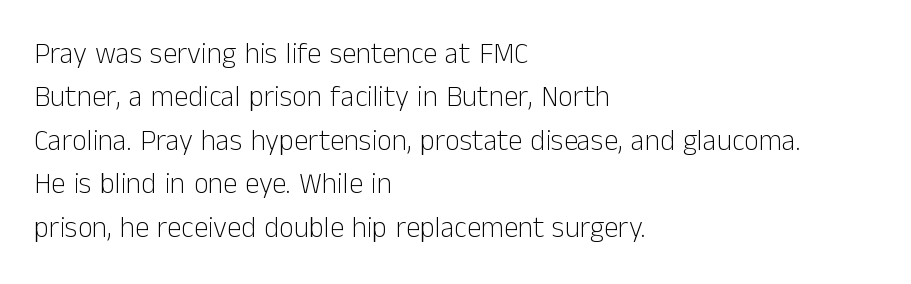
These glyphs show unthickened strokes, regular width or finer. Check where the strokes stop: nothing finishes them off — pure sans. Is this a fixed-width face? No — the glyphs have proportional, varying widths. Horizontally, the lines are justified to the leading edge only. Descenders are the only things crossing below the line.
